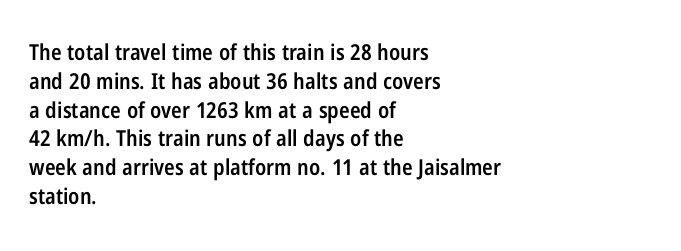
The image shows 22 px text type, upright; set left-aligned, normal line spacing (1.31x), normal letter spacing, not underlined.
